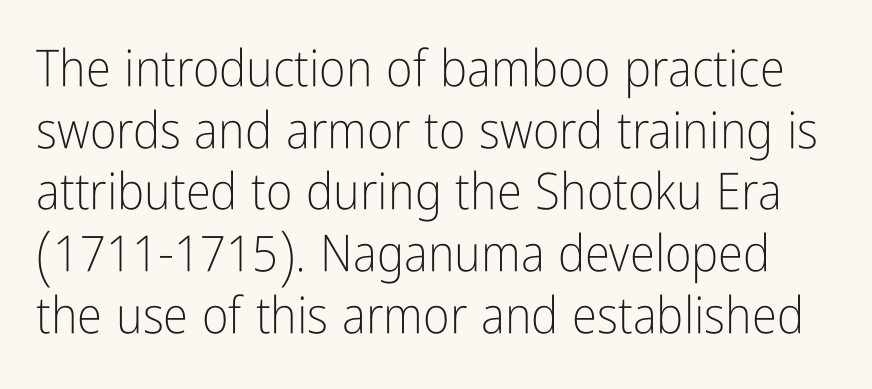
The image shows 51 px light, condensed sans-serif type, upright; set line spacing 1.21x, normal letter spacing, not underlined; low stroke contrast and a medium x-height.
